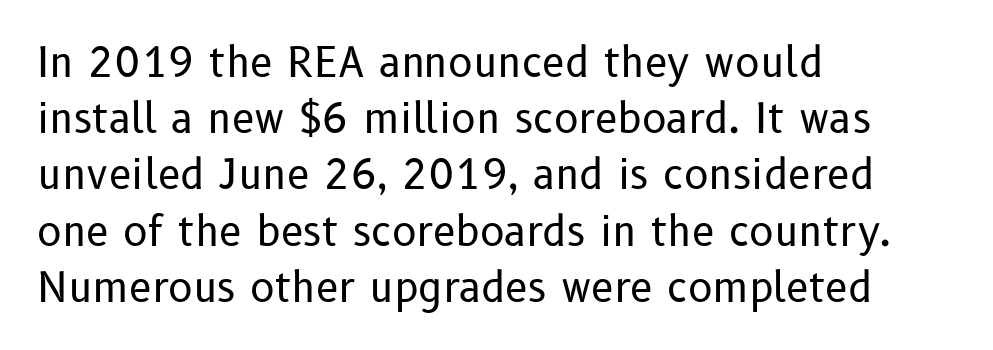
Q: Is the text bold? A: No.
Q: Is the text italic (slanted)? A: No, it is upright.
Q: Is the typeface a serif or a sans-serif typeface? A: Sans-serif.
Q: Is the text underlined? A: No.
Q: How is the paragraph aligned? A: Left-aligned.
Q: Is the spacing between letters normal or unusually wide? A: Normal.
Q: Is the spacing between lines tight, normal or loose? A: Normal.
Q: Width (condensed, normal, or wide)? A: Normal.
Q: Stroke contrast? A: Low.
Q: x-height? A: Medium.
Q: Monospaced? A: No.
